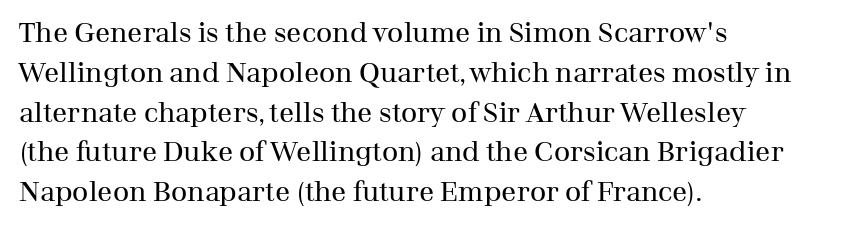
{"serif": "yes", "italic": "no", "bold": "no", "weight": "regular", "width": "normal", "stroke_contrast": "medium", "x_height": "medium", "monospaced": "no", "underline": "no", "align": "left", "line_spacing": "normal", "line_spacing_ratio": 1.42, "letter_spacing": "normal", "letter_spacing_em": 0.0, "glyph_px": 28}
